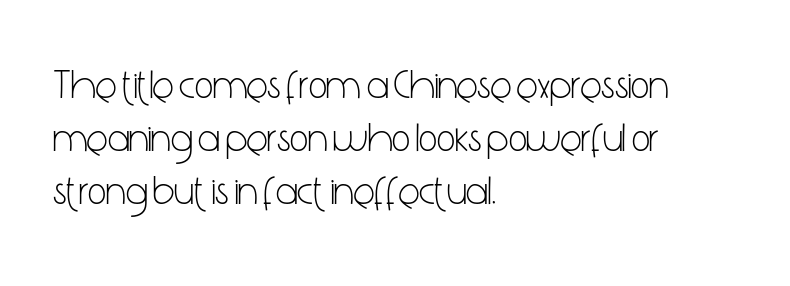
Q: Is the text bold? A: No.
Q: Is the text italic (slanted)? A: No, it is upright.
Q: Is the typeface a serif or a sans-serif typeface? A: Sans-serif.
Q: Is the text underlined? A: No.
Q: How is the paragraph aligned? A: Left-aligned.
Q: Is the spacing between letters normal or unusually wide? A: Normal.
Q: Is the spacing between lines tight, normal or loose? A: Normal.
Q: Width (condensed, normal, or wide)? A: Condensed.
Q: Stroke contrast? A: Low.
Q: x-height? A: Medium.
Q: Monospaced? A: No.
